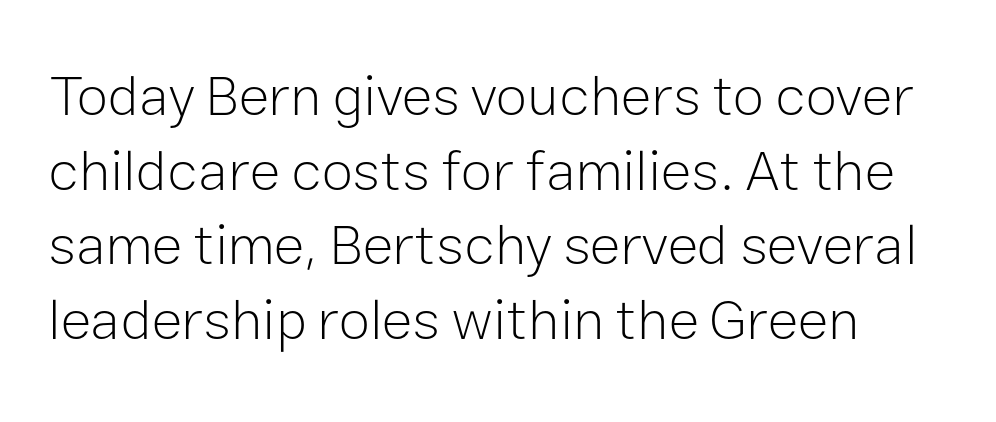
{"serif": "no", "italic": "no", "bold": "no", "weight": "light", "width": "normal", "stroke_contrast": "low", "x_height": "medium", "monospaced": "no", "underline": "no", "line_spacing": "normal", "line_spacing_ratio": 1.31, "letter_spacing": "normal", "letter_spacing_em": 0.0, "glyph_px": 57}
